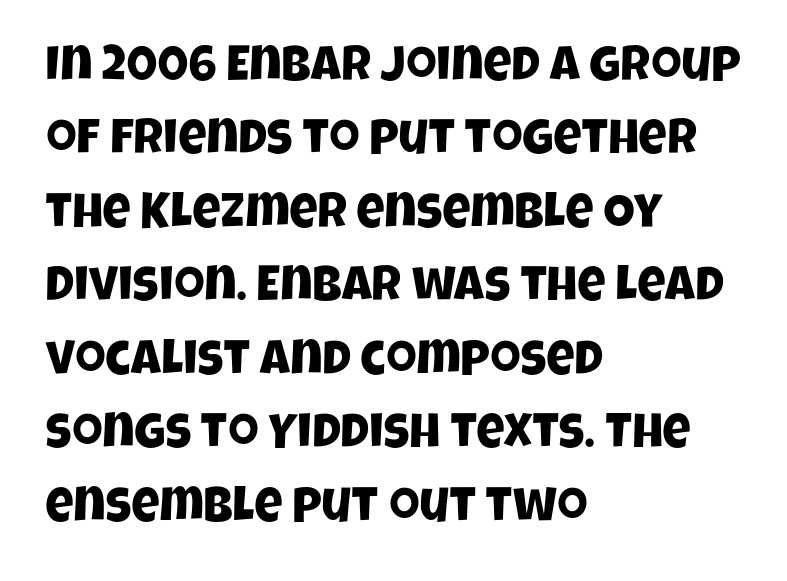
The image shows 49 px condensed sans-serif type; set left-aligned, normal line spacing (1.5x), normal letter spacing, not underlined; low stroke contrast and a large x-height.
